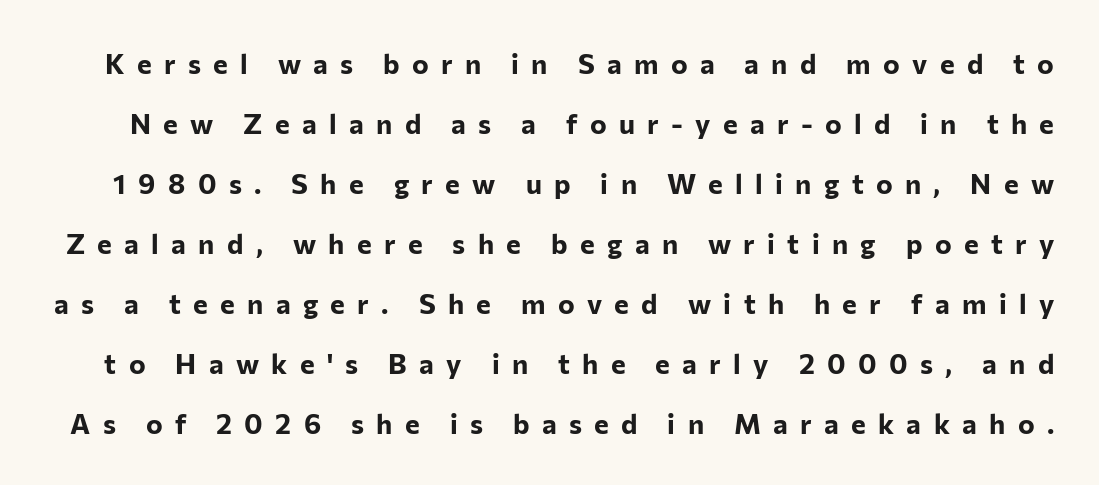
The strip under each line holds only bare page. Quick note: not italic, upright. If you measured baseline to baseline, you'd find a long distance. Typographic density is high because the face is bold. The rendering uses natural spacing where letterforms have individual widths.
